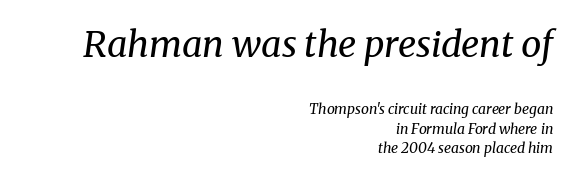
{"serif": "yes", "italic": "yes", "lean": "right", "slant_degrees": 8, "bold": "no", "weight": "regular", "width": "normal", "stroke_contrast": "medium", "x_height": "medium", "monospaced": "no", "underline": "no", "align": "right", "line_spacing": "normal", "line_spacing_ratio": 1.4, "letter_spacing": "normal", "letter_spacing_em": 0.0, "larger_block": "first", "size_ratio": 2.57, "glyph_px": 36}
